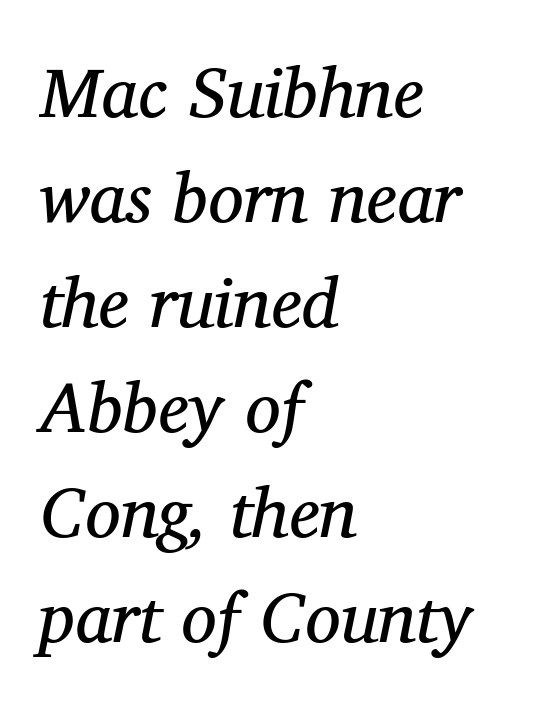
Q: Is the text bold? A: No.
Q: Is the text italic (slanted)? A: Yes, it leans right by about 11 degrees.
Q: Is the typeface a serif or a sans-serif typeface? A: Serif.
Q: Is the text underlined? A: No.
Q: How is the paragraph aligned? A: Left-aligned.
Q: Is the spacing between letters normal or unusually wide? A: Normal.
Q: Is the spacing between lines tight, normal or loose? A: Normal.
Q: Width (condensed, normal, or wide)? A: Normal.
Q: Stroke contrast? A: Medium.
Q: x-height? A: Medium.
Q: Monospaced? A: No.
